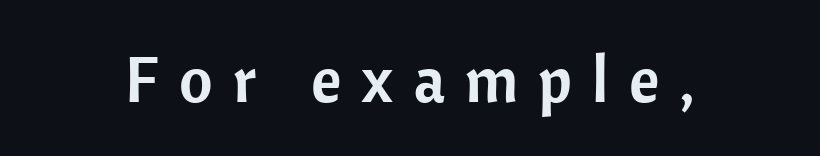
The image shows 65 px sans-serif type, upright; set unusually wide letter spacing (+0.31 em), not underlined; low stroke contrast and a medium x-height.
